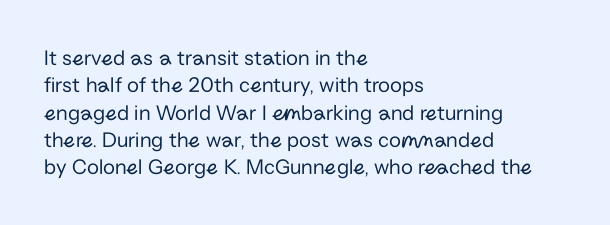
The image shows 22 px text type, upright; set left-aligned, line spacing 1.24x, normal letter spacing, not underlined.
